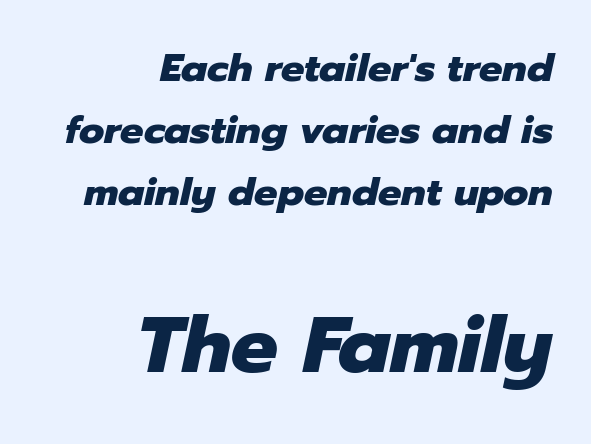
Character widths vary here, with narrow letters taking less room than wide ones. Compared with a flush-left layout, this one pins lines to the opposite, right side. Standard letterfit; no display-style spreading of the glyphs. The font's italic variant was chosen for this text. Honestly, the row spacing looks completely unremarkable.
